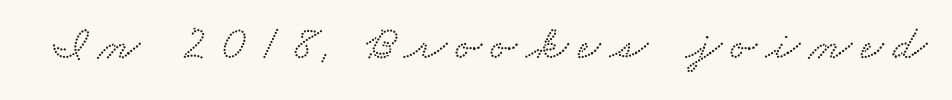
Q: Is the typeface a serif or a sans-serif typeface? A: Serif.
Q: Is the text underlined? A: No.
Q: Width (condensed, normal, or wide)? A: Wide.
Q: Stroke contrast? A: Low.
Q: x-height? A: Small.
Q: Monospaced? A: No.
